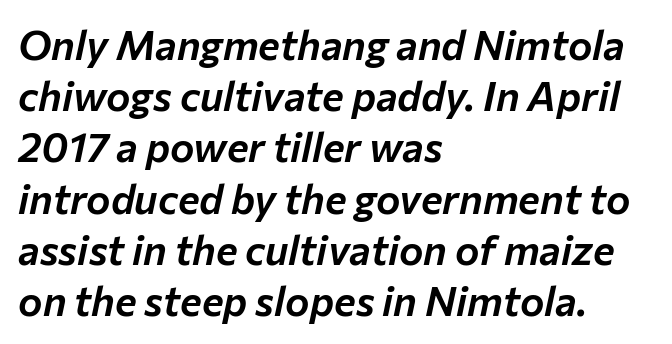
{"italic": "yes", "lean": "right", "slant_degrees": 12, "width": "normal", "stroke_contrast": "low", "x_height": "medium", "monospaced": "no", "underline": "no", "align": "left", "line_spacing": "normal", "line_spacing_ratio": 1.25, "letter_spacing": "normal", "letter_spacing_em": 0.0, "glyph_px": 41}
